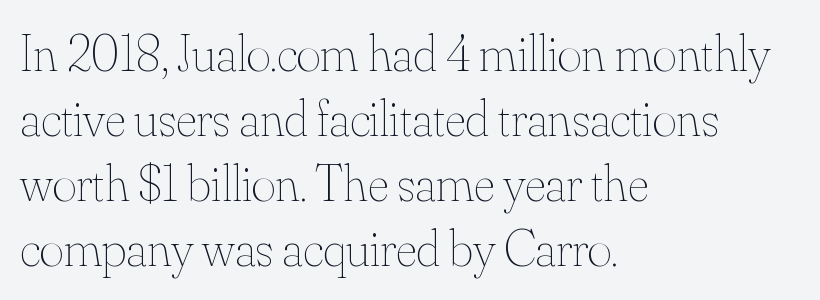
Q: Is the text bold? A: No.
Q: Is the text italic (slanted)? A: No, it is upright.
Q: Is the text underlined? A: No.
Q: How is the paragraph aligned? A: Left-aligned.
Q: Is the spacing between letters normal or unusually wide? A: Normal.
Q: Is the spacing between lines tight, normal or loose? A: Normal.
Q: Width (condensed, normal, or wide)? A: Normal.
Q: Stroke contrast? A: Medium.
Q: x-height? A: Small.
Q: Monospaced? A: No.
